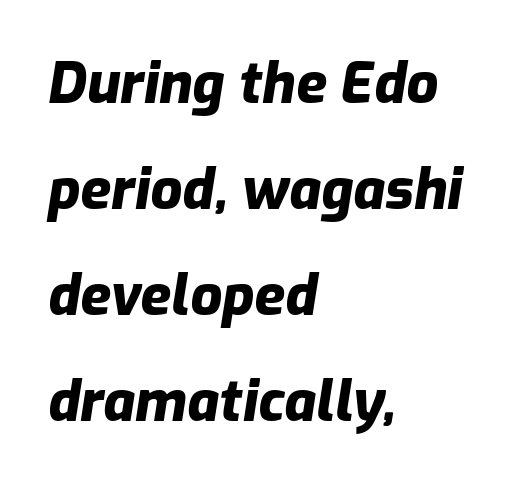
Q: Is the text bold? A: Yes.
Q: Is the text italic (slanted)? A: Yes, it leans right by about 9 degrees.
Q: Is the text underlined? A: No.
Q: How is the paragraph aligned? A: Left-aligned.
Q: Is the spacing between letters normal or unusually wide? A: Normal.
Q: Width (condensed, normal, or wide)? A: Normal.
Q: Stroke contrast? A: Low.
Q: x-height? A: Medium.
Q: Monospaced? A: No.
